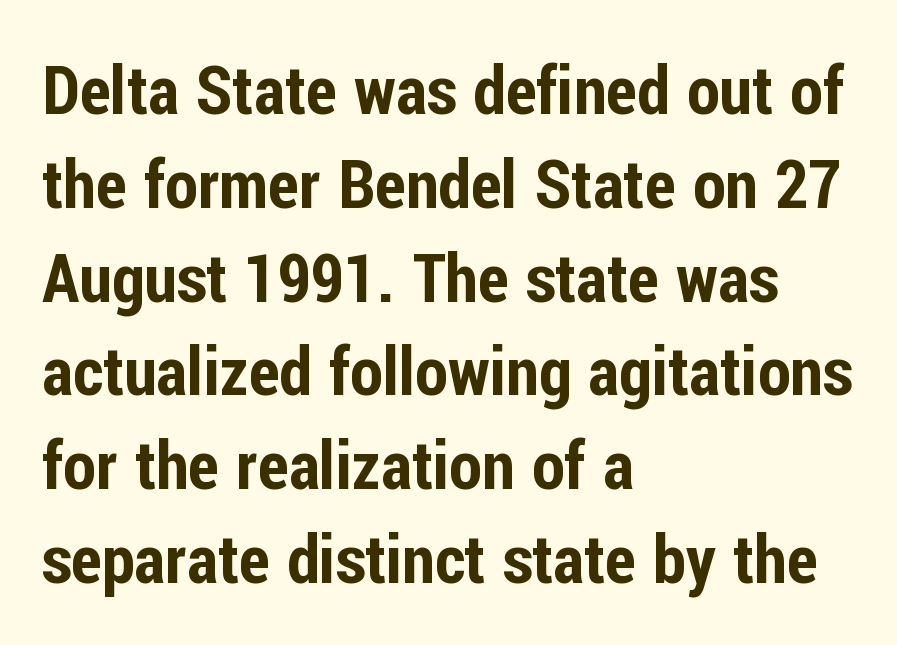
The image shows 67 px condensed sans-serif type, upright; set left-aligned, normal line spacing (1.4x), normal letter spacing, not underlined; low stroke contrast and a medium x-height.
